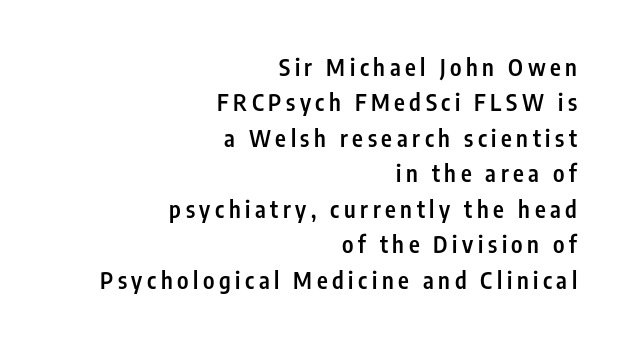
The rendering inserts visible extra space after every character. Does the lettering tilt? It doesn't — this is upright. Each glyph is drawn with semibold strokes, heavier than normal yet not fully bold. Visually the block forms a straight wall on the right and a jagged coastline on the left. This rendering features lettering with no underline. The rendering uses a moderate line-height, typical for paragraphs.
